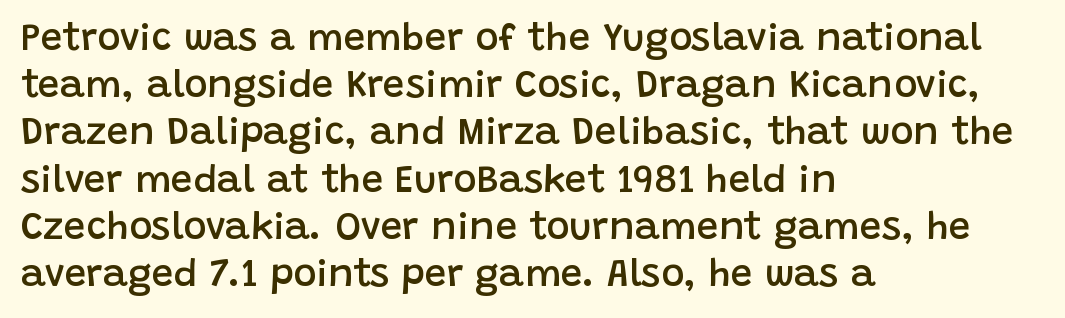
Q: Is the text bold? A: Semi-bold.
Q: Is the text italic (slanted)? A: No, it is upright.
Q: Is the typeface a serif or a sans-serif typeface? A: Sans-serif.
Q: Is the text underlined? A: No.
Q: How is the paragraph aligned? A: Left-aligned.
Q: Is the spacing between letters normal or unusually wide? A: Normal.
Q: Width (condensed, normal, or wide)? A: Normal.
Q: Stroke contrast? A: Low.
Q: x-height? A: Large.
Q: Monospaced? A: No.
